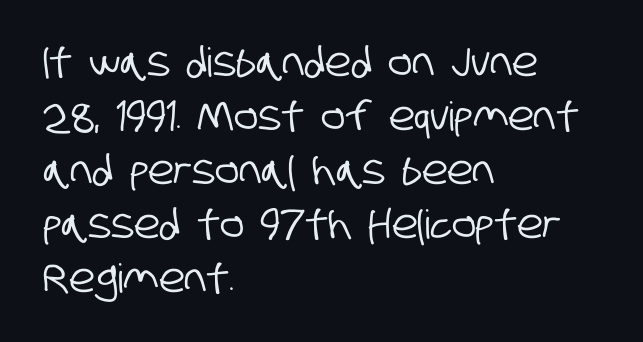
{"serif": "no", "width": "condensed", "stroke_contrast": "low", "x_height": "large", "monospaced": "no", "underline": "no", "align": "left", "line_spacing": "normal", "line_spacing_ratio": 1.35, "letter_spacing": "normal", "letter_spacing_em": 0.0, "glyph_px": 40}
